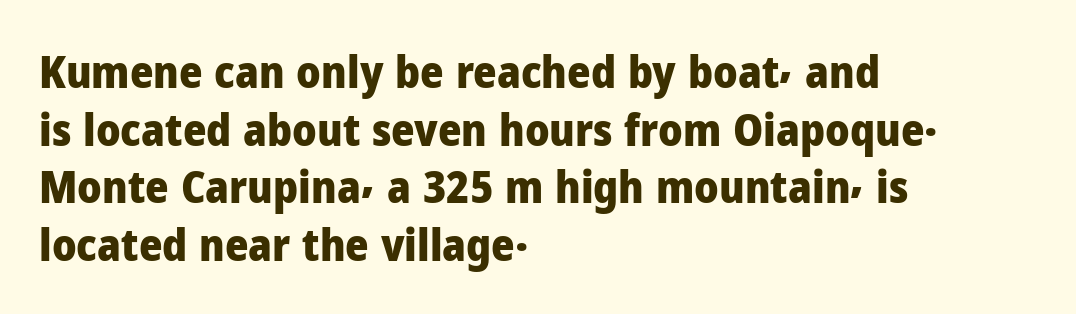
The image shows 45 px heavy sans-serif type, upright; set left-aligned, normal line spacing (1.28x), normal letter spacing, not underlined; low stroke contrast and a medium x-height.
